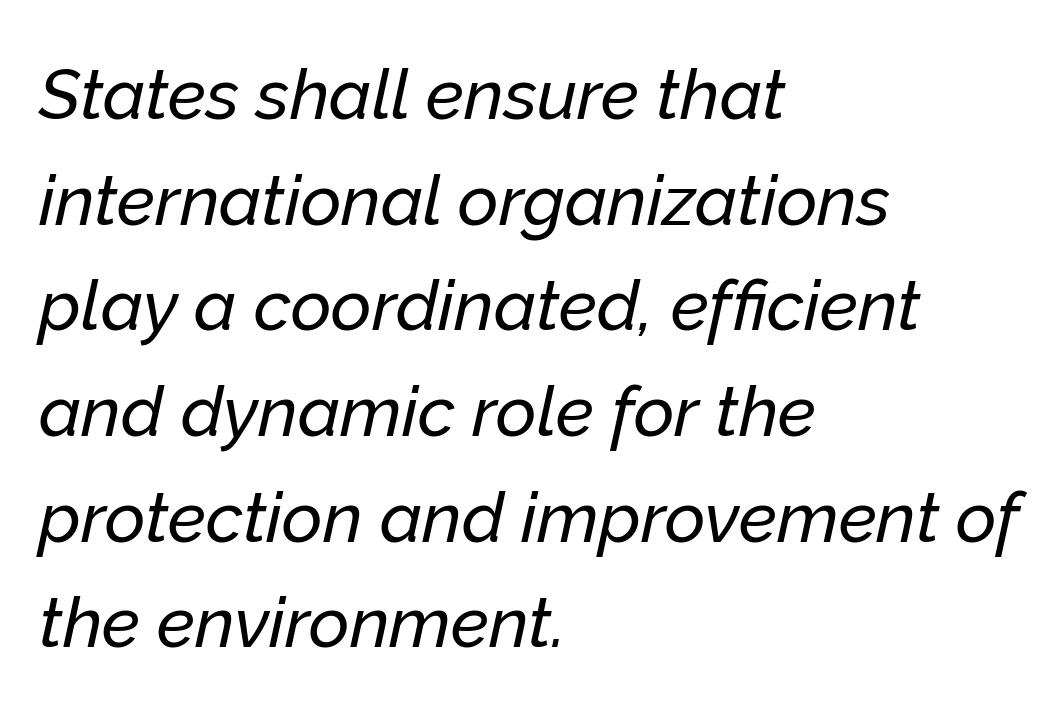
{"italic": "yes", "lean": "right", "slant_degrees": 12, "width": "normal", "stroke_contrast": "low", "x_height": "medium", "monospaced": "no", "underline": "no", "align": "left", "line_spacing": "normal", "line_spacing_ratio": 1.51, "letter_spacing": "normal", "letter_spacing_em": 0.0, "glyph_px": 70}
